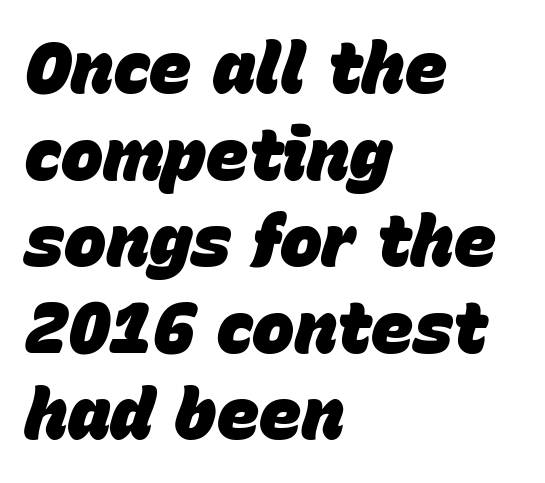
The image shows 71 px heavy type, italic (leaning right); set left-aligned, line spacing 1.22x, normal letter spacing, not underlined; low stroke contrast and a large x-height.
